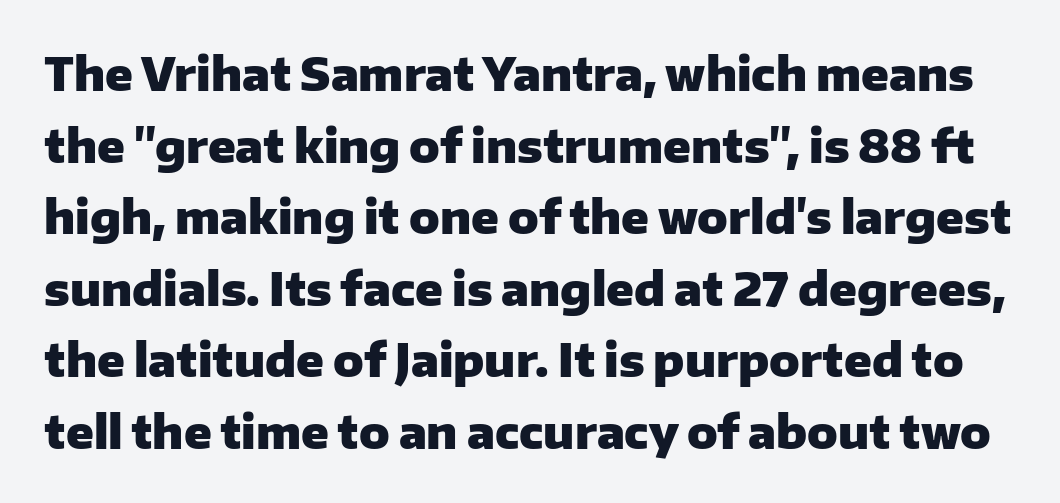
{"serif": "no", "italic": "no", "bold": "yes", "weight": "heavy", "width": "normal", "stroke_contrast": "low", "x_height": "medium", "monospaced": "no", "underline": "no", "line_spacing": "normal", "line_spacing_ratio": 1.59, "letter_spacing": "normal", "letter_spacing_em": 0.0, "glyph_px": 45}
